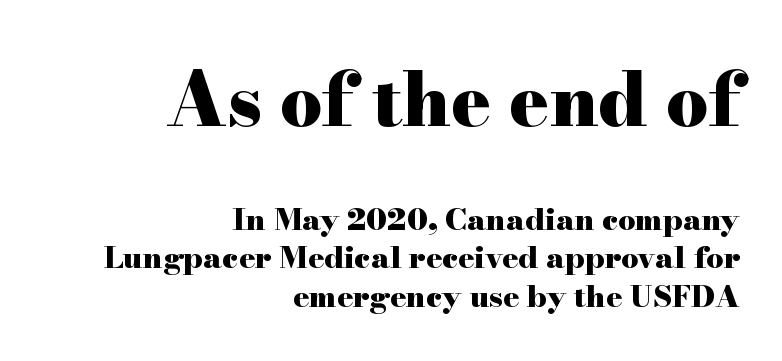
Q: Is the text bold? A: Yes.
Q: Is the text italic (slanted)? A: No, it is upright.
Q: Is the typeface a serif or a sans-serif typeface? A: Serif.
Q: Is the text underlined? A: No.
Q: How is the paragraph aligned? A: Right-aligned.
Q: Is the spacing between letters normal or unusually wide? A: Normal.
Q: Is the spacing between lines tight, normal or loose? A: Normal.
Q: Which block of text is set in a larger size, the first (top) or the second (bottom)? A: The first (top) one.
Q: Width (condensed, normal, or wide)? A: Wide.
Q: Stroke contrast? A: High.
Q: x-height? A: Small.
Q: Monospaced? A: No.
